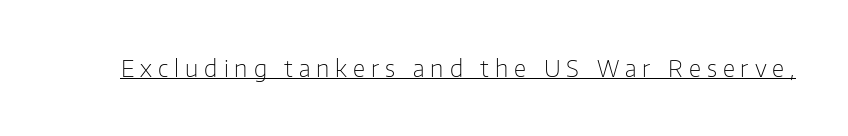
The image shows 23 px text type, upright; set unusually wide letter spacing (+0.26 em), underlined.
